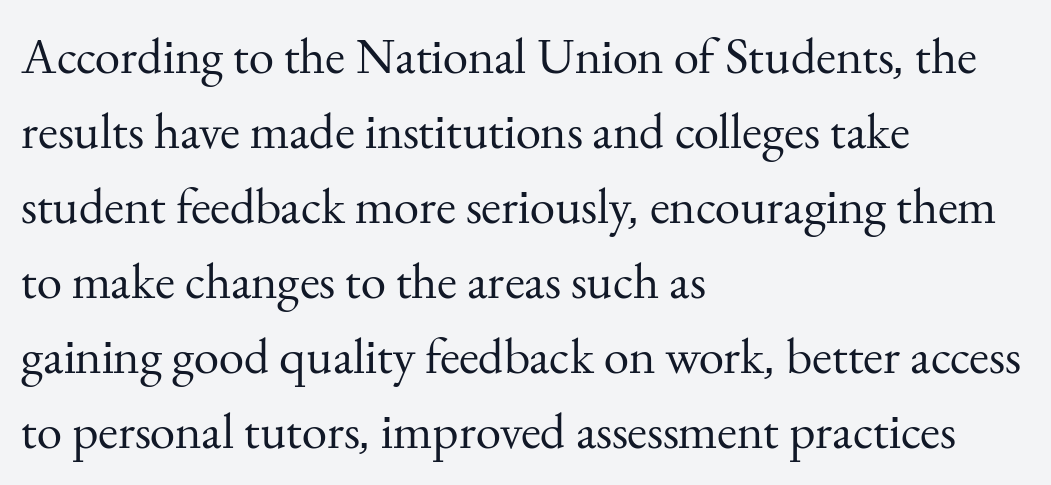
Q: Is the text bold? A: No.
Q: Is the text italic (slanted)? A: No, it is upright.
Q: Is the typeface a serif or a sans-serif typeface? A: Serif.
Q: Is the text underlined? A: No.
Q: How is the paragraph aligned? A: Left-aligned.
Q: Is the spacing between letters normal or unusually wide? A: Normal.
Q: Is the spacing between lines tight, normal or loose? A: Normal.
Q: Width (condensed, normal, or wide)? A: Normal.
Q: Stroke contrast? A: Medium.
Q: x-height? A: Small.
Q: Monospaced? A: No.
